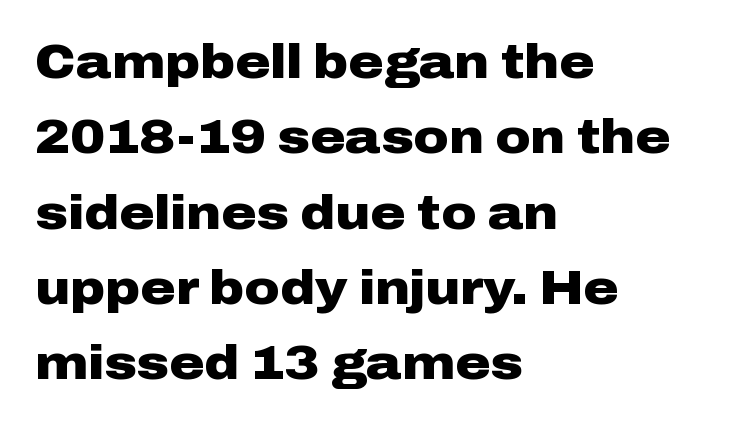
The image shows 48 px heavy, wide sans-serif type, upright; set left-aligned, normal line spacing (1.57x), normal letter spacing, not underlined; low stroke contrast and a medium x-height.
